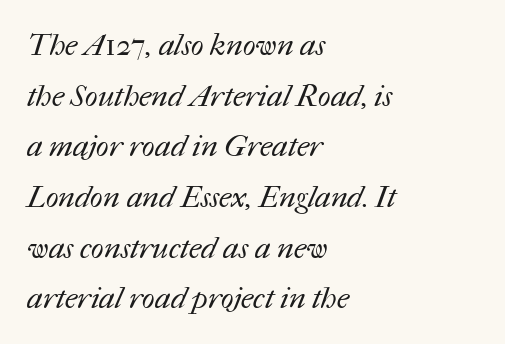
The image shows 30 px regular-weight type; set left-aligned, normal line spacing (1.69x), normal letter spacing, not underlined; medium stroke contrast and a medium x-height.
